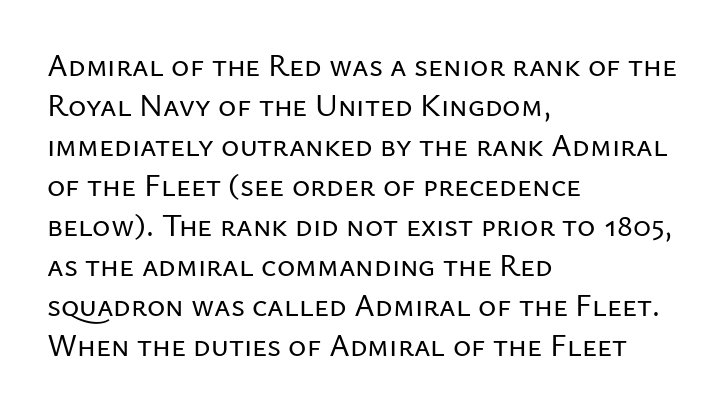
Q: Is the text italic (slanted)? A: No, it is upright.
Q: Is the typeface a serif or a sans-serif typeface? A: Sans-serif.
Q: Is the text underlined? A: No.
Q: How is the paragraph aligned? A: Left-aligned.
Q: Is the spacing between letters normal or unusually wide? A: Normal.
Q: Is the spacing between lines tight, normal or loose? A: Normal.
Q: Width (condensed, normal, or wide)? A: Normal.
Q: Stroke contrast? A: Low.
Q: x-height? A: Medium.
Q: Monospaced? A: No.
